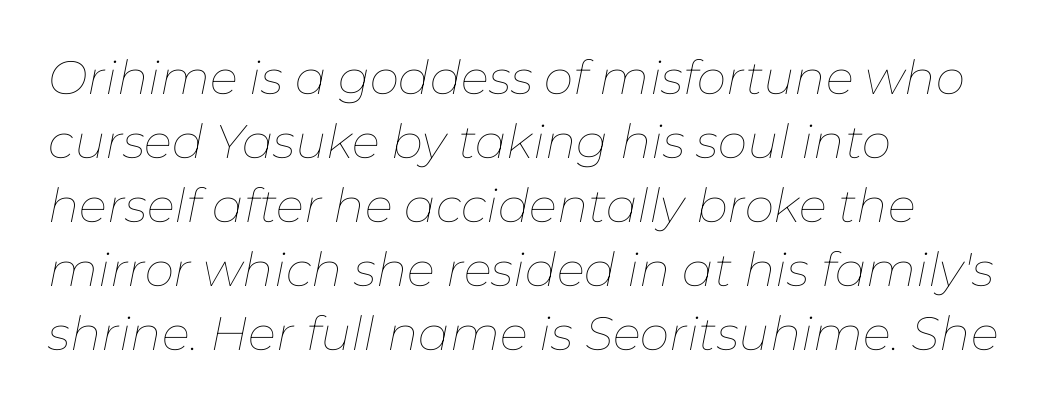
These glyphs show unthickened strokes, regular width or finer. In terms of leading, this rendering sits right in the middle. Does extra space separate the letters? No, they use regular spacing. The compositor pushed each line to the left boundary. Glance below the letters and you will spot only blank space. Posture: slanted.
